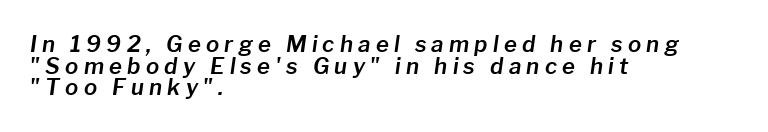
Descender tails drop into unmarked territory. The rendering anchors every line to the left-hand side. Compared with typical paragraphs, the rows here are closer together. The line texture is sparse and dotted thanks to wide tracking.
